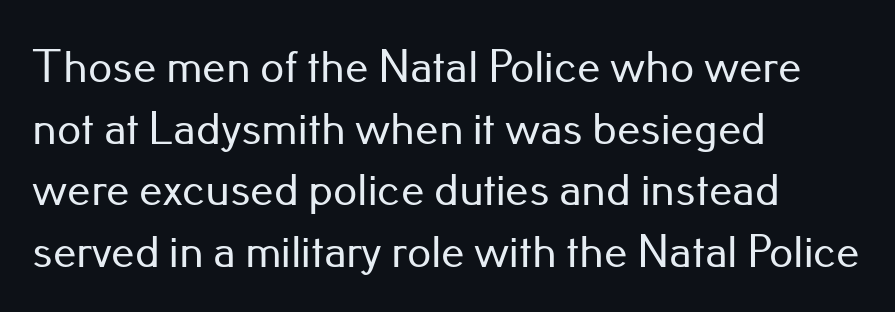
{"serif": "no", "italic": "no", "width": "normal", "stroke_contrast": "low", "x_height": "small", "monospaced": "no", "underline": "no", "align": "left", "line_spacing": "normal", "line_spacing_ratio": 1.31, "letter_spacing": "normal", "letter_spacing_em": 0.0, "glyph_px": 47}
